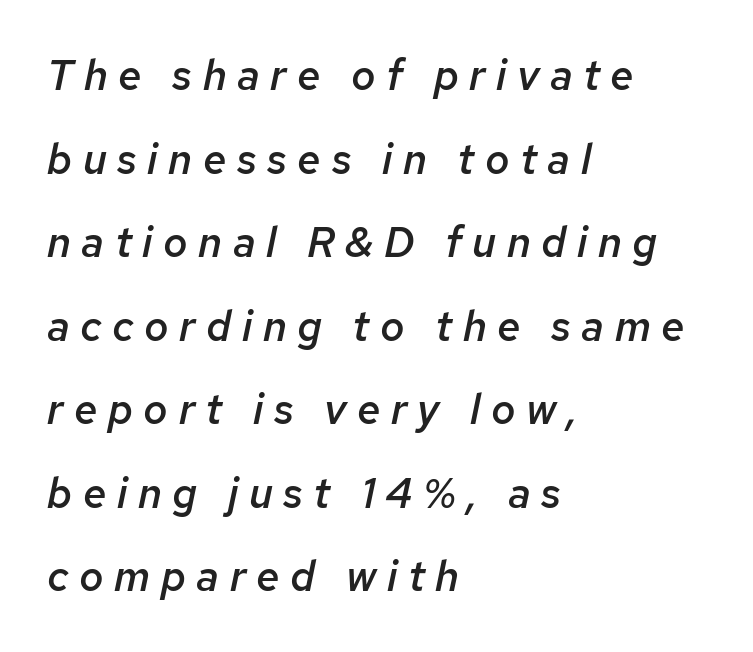
The image shows 42 px semibold type, italic (leaning right); set left-aligned, loose line spacing (1.99x), unusually wide letter spacing (+0.25 em), not underlined; low stroke contrast and a medium x-height.
